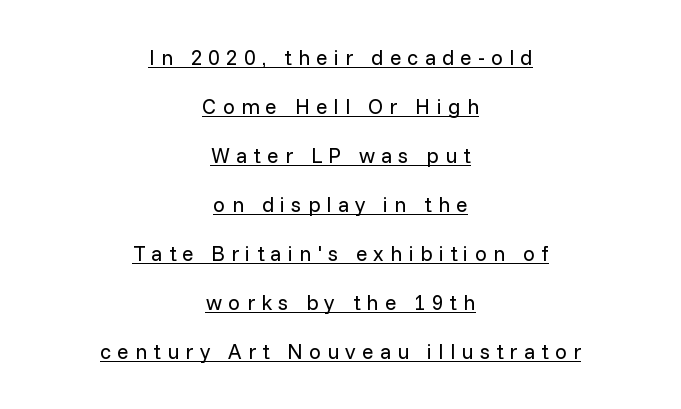
Q: Is the text bold? A: No.
Q: Is the text italic (slanted)? A: No, it is upright.
Q: Is the text underlined? A: Yes.
Q: How is the paragraph aligned? A: Centered.
Q: Is the spacing between letters normal or unusually wide? A: Unusually wide.
Q: Is the spacing between lines tight, normal or loose? A: Loose.
